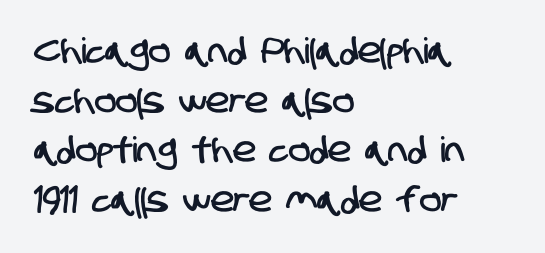
This sample has the flowing, uneven cadence of proportional lettering. The letterforms sit shoulder to shoulder at normal distance. Classification — sans serif. If you measured baseline to baseline, you'd find a middling distance. Any mark beneath the type? The region is blank.
